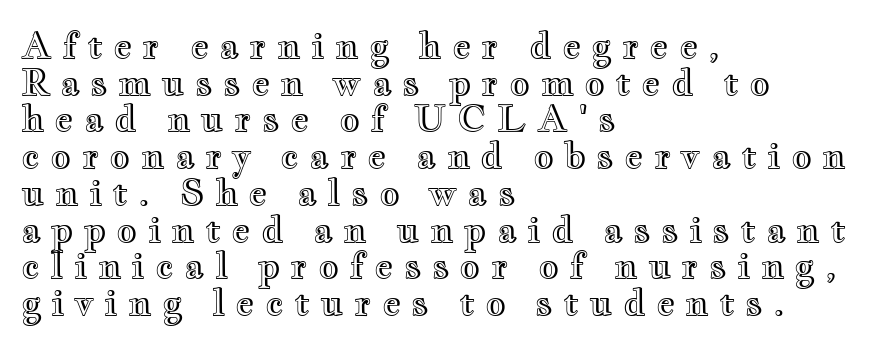
Nobody drew a line under any word here. It's the straight-up-and-down kind of type. The type is letterspaced generously, with wide tracking. One-word summary of the alignment: left.
